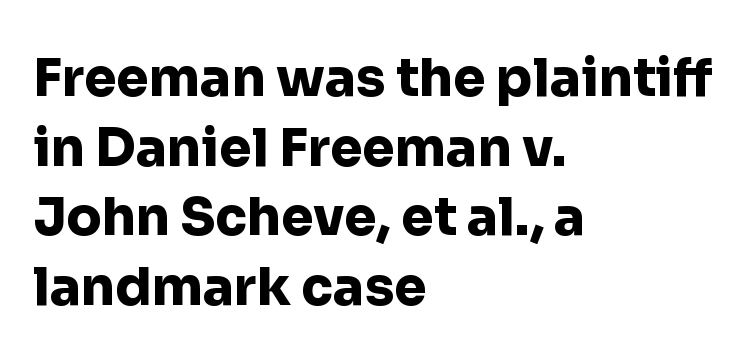
{"serif": "no", "italic": "no", "bold": "yes", "weight": "heavy", "width": "normal", "stroke_contrast": "low", "x_height": "medium", "monospaced": "no", "underline": "no", "align": "left", "line_spacing": "normal", "line_spacing_ratio": 1.34, "letter_spacing": "normal", "letter_spacing_em": 0.0, "glyph_px": 52}
